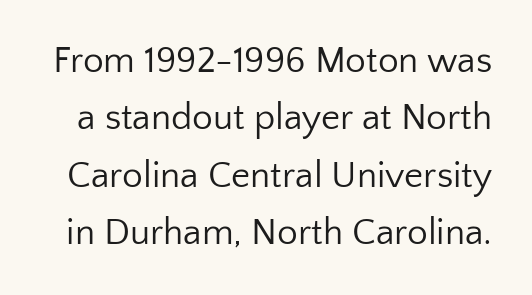
Q: Is the text bold? A: No.
Q: Is the text italic (slanted)? A: No, it is upright.
Q: Is the typeface a serif or a sans-serif typeface? A: Sans-serif.
Q: Is the text underlined? A: No.
Q: Is the spacing between letters normal or unusually wide? A: Normal.
Q: Is the spacing between lines tight, normal or loose? A: Normal.
Q: Width (condensed, normal, or wide)? A: Normal.
Q: Stroke contrast? A: Low.
Q: x-height? A: Medium.
Q: Monospaced? A: No.
